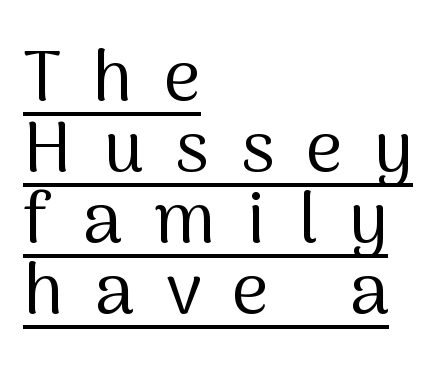
You can tell it's not italic because the verticals are truly vertical. Spacing between characters has been opened up far beyond the box default. The typesetter chose a ragged-right arrangement here. The characters display no serif detailing; their extremities are plain.
